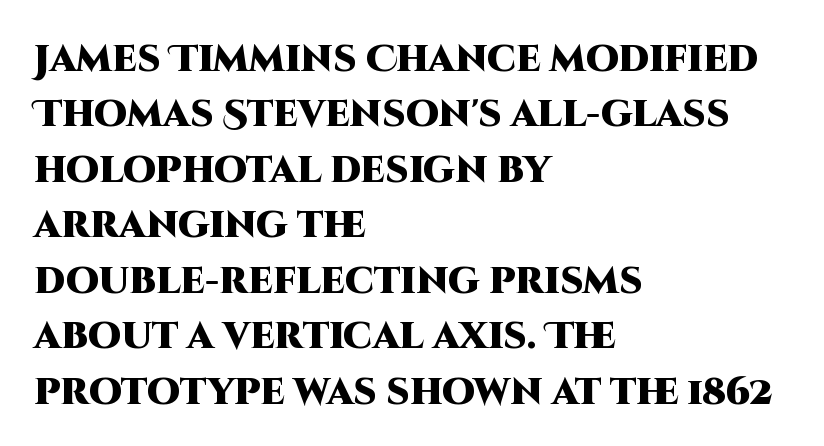
Q: Is the text bold? A: Yes.
Q: Is the text italic (slanted)? A: No, it is upright.
Q: Is the typeface a serif or a sans-serif typeface? A: Sans-serif.
Q: Is the text underlined? A: No.
Q: How is the paragraph aligned? A: Left-aligned.
Q: Is the spacing between letters normal or unusually wide? A: Normal.
Q: Is the spacing between lines tight, normal or loose? A: Normal.
Q: Width (condensed, normal, or wide)? A: Normal.
Q: Stroke contrast? A: High.
Q: x-height? A: Large.
Q: Monospaced? A: No.
